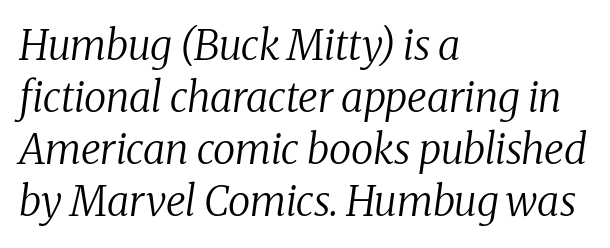
This sample uses a serif face. Letters have the restrained weight of plain body copy at most. The face used here has a pronounced slope to its letters. Letter spacing: default. Quick note: underline off.
